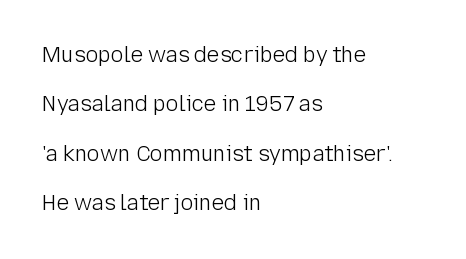
Q: Is the text bold? A: No.
Q: Is the text italic (slanted)? A: No, it is upright.
Q: Is the text underlined? A: No.
Q: How is the paragraph aligned? A: Left-aligned.
Q: Is the spacing between letters normal or unusually wide? A: Normal.
Q: Is the spacing between lines tight, normal or loose? A: Loose.
